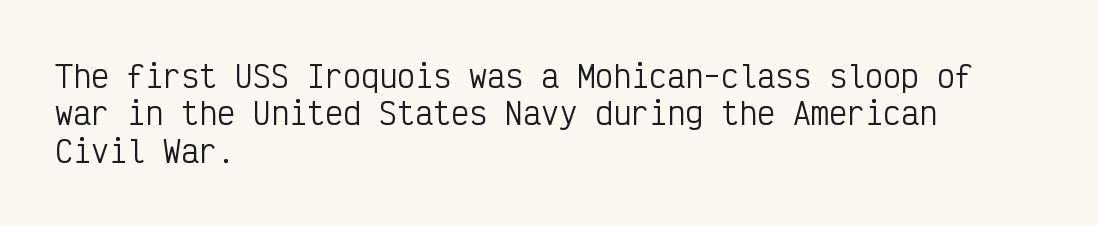
Stroke mass is kept to a normal reading level or below. The passage shown is typed in a monospace face where columns stay perfectly aligned. One glance says typical: line gaps are just what's usual. Left-aligned paragraph, ragged on the right. The passage shown is not underscored anywhere.
